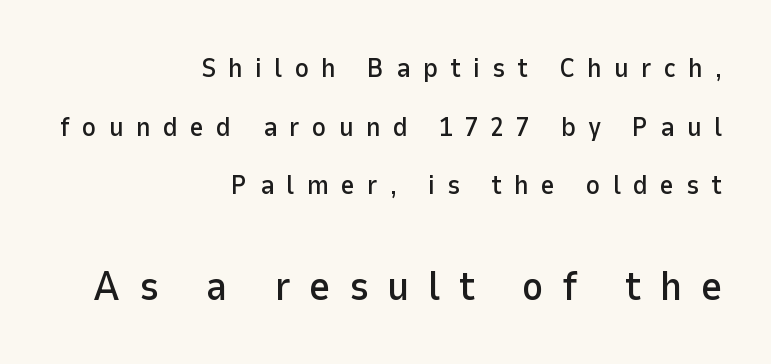
Plain, unruled lines of type. The horizontal fit of the characters is loose and conspicuously gappy. Visually the block forms a straight wall on the right and a jagged coastline on the left. The passage shown stacks its lines with a broad gap. Note the varied advance widths — an 'i' is clearly narrower than an 'm'. Nope, not italic — everything's standing straight.
